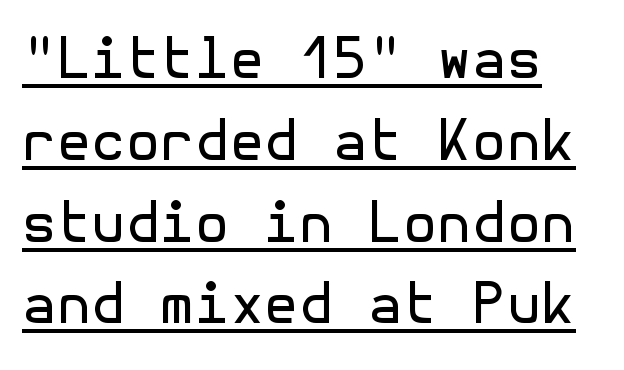
Underline: present. To sum up the face: it is a sans, with no serifs. The lettering holds an erect, upright posture throughout. Honestly, the letter spacing is just normal — you wouldn't notice it. The space between consecutive lines is moderate. The text block is weighted toward the left margin, trailing off unevenly rightward.
